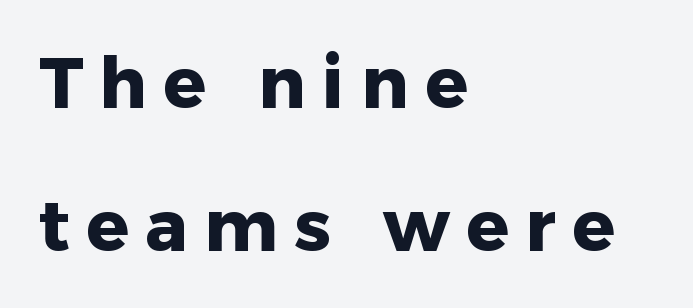
Q: Is the text bold? A: Yes.
Q: Is the text italic (slanted)? A: No, it is upright.
Q: Is the typeface a serif or a sans-serif typeface? A: Sans-serif.
Q: Is the text underlined? A: No.
Q: How is the paragraph aligned? A: Left-aligned.
Q: Is the spacing between letters normal or unusually wide? A: Unusually wide.
Q: Is the spacing between lines tight, normal or loose? A: Loose.
Q: Width (condensed, normal, or wide)? A: Normal.
Q: Stroke contrast? A: Low.
Q: x-height? A: Medium.
Q: Monospaced? A: No.
